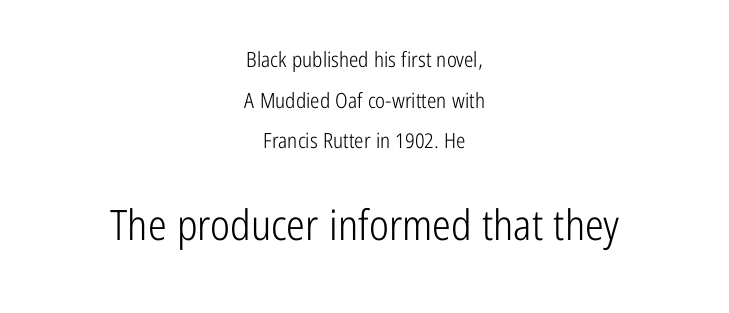
The image shows 42 px light, condensed sans-serif type, upright; set centered, loose line spacing (1.94x), normal letter spacing, not underlined; the second (bottom) block is 2.0x larger; low stroke contrast and a medium x-height.
